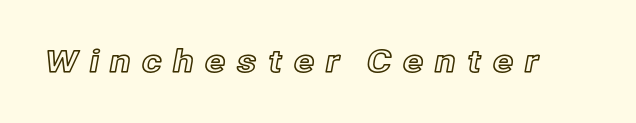
{"width": "normal", "x_height": "medium", "monospaced": "no", "underline": "no", "letter_spacing": "wide", "letter_spacing_em": 0.34, "glyph_px": 31}
